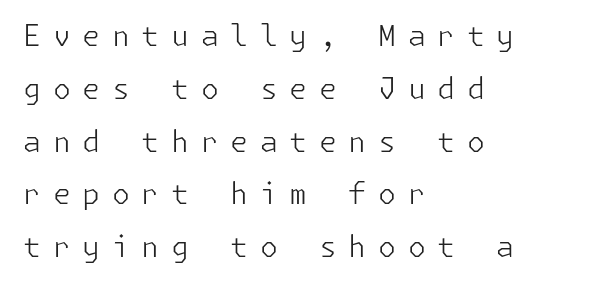
{"serif": "no", "italic": "no", "bold": "no", "weight": "light", "width": "normal", "stroke_contrast": "low", "x_height": "medium", "underline": "no", "align": "left", "line_spacing_ratio": 1.82, "letter_spacing": "wide", "letter_spacing_em": 0.4, "glyph_px": 29}
